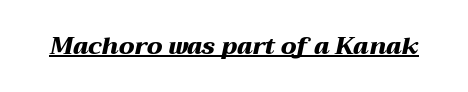
{"italic": "yes", "lean": "right", "slant_degrees": 12, "bold": "yes", "underline": "yes", "letter_spacing": "normal", "letter_spacing_em": 0.0, "glyph_px": 24}
